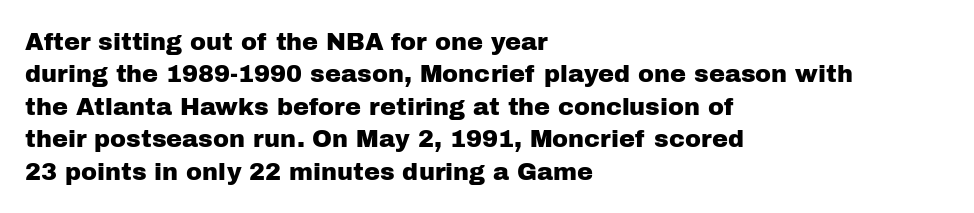
Q: Is the text italic (slanted)? A: No, it is upright.
Q: Is the text underlined? A: No.
Q: How is the paragraph aligned? A: Left-aligned.
Q: Is the spacing between letters normal or unusually wide? A: Normal.
Q: Is the spacing between lines tight, normal or loose? A: Normal.
